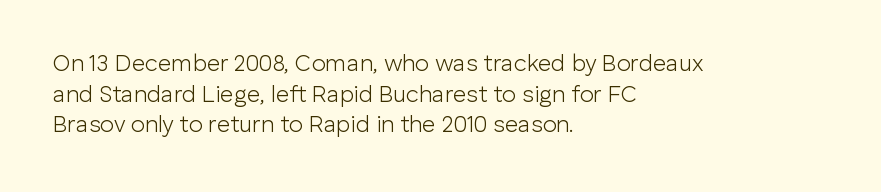
Q: Is the text bold? A: No.
Q: Is the text italic (slanted)? A: No, it is upright.
Q: Is the text underlined? A: No.
Q: How is the paragraph aligned? A: Left-aligned.
Q: Is the spacing between letters normal or unusually wide? A: Normal.
Q: Is the spacing between lines tight, normal or loose? A: Normal.
